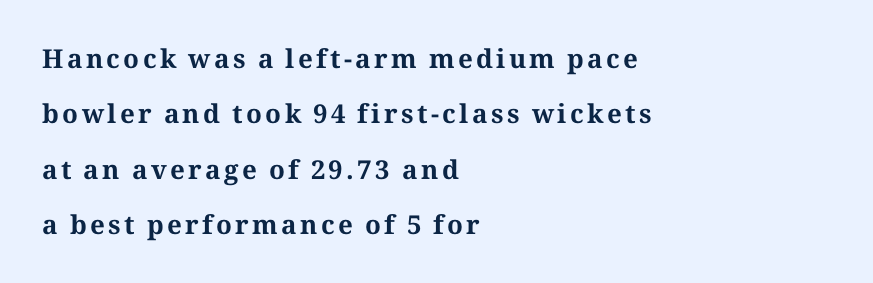
Q: Is the text bold? A: Yes.
Q: Is the text italic (slanted)? A: No, it is upright.
Q: Is the text underlined? A: No.
Q: How is the paragraph aligned? A: Left-aligned.
Q: Is the spacing between lines tight, normal or loose? A: Loose.
